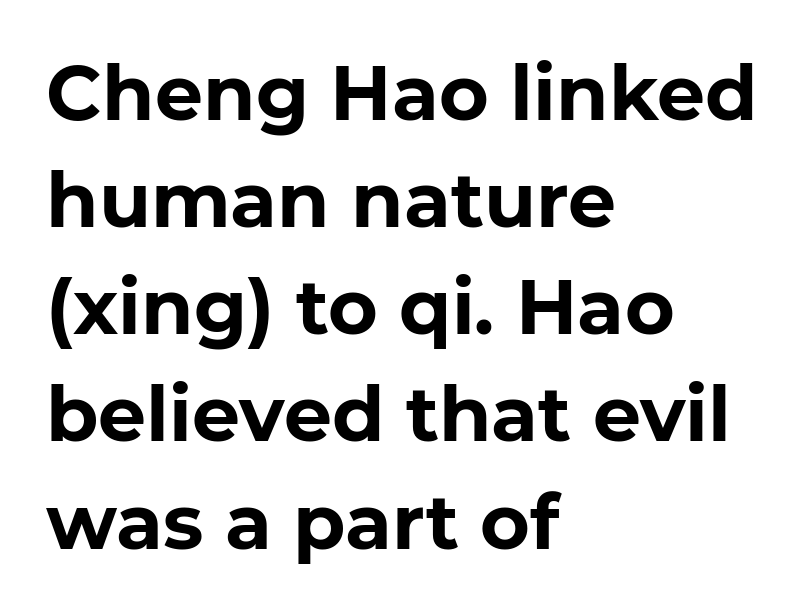
{"serif": "no", "bold": "yes", "weight": "bold", "width": "normal", "stroke_contrast": "low", "x_height": "medium", "monospaced": "no", "underline": "no", "align": "left", "line_spacing": "normal", "line_spacing_ratio": 1.41, "letter_spacing": "normal", "letter_spacing_em": 0.0, "glyph_px": 76}
